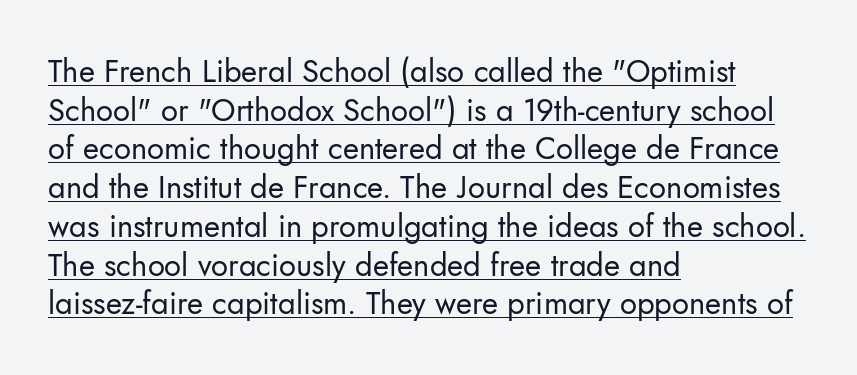
The image shows 31 px regular-weight sans-serif type, upright; set left-aligned, normal line spacing (1.25x), normal letter spacing, underlined; low stroke contrast and a small x-height.
